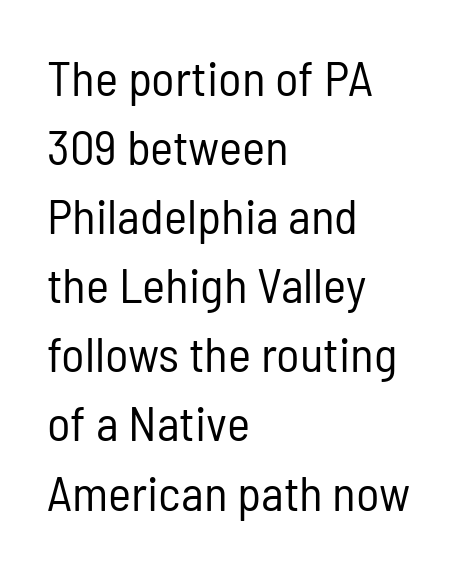
{"serif": "no", "italic": "no", "bold": "no", "weight": "regular", "width": "condensed", "stroke_contrast": "low", "x_height": "medium", "monospaced": "no", "underline": "no", "align": "left", "line_spacing": "normal", "line_spacing_ratio": 1.41, "letter_spacing": "normal", "letter_spacing_em": 0.0, "glyph_px": 49}
